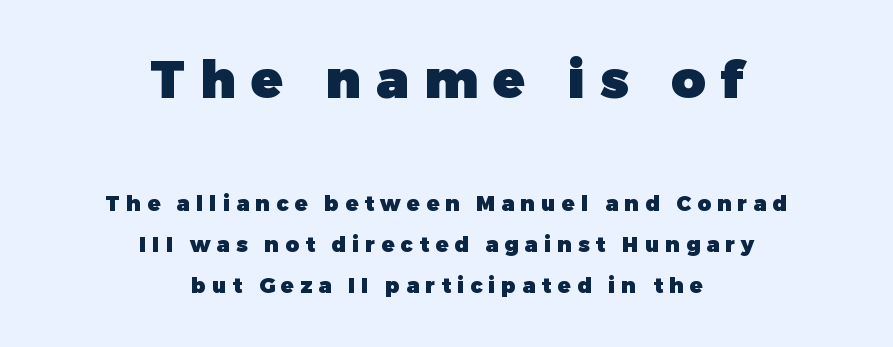
{"serif": "no", "italic": "no", "bold": "yes", "weight": "heavy", "width": "normal", "stroke_contrast": "low", "x_height": "medium", "monospaced": "no", "underline": "no", "align": "center", "line_spacing": "loose", "line_spacing_ratio": 1.96, "letter_spacing": "wide", "letter_spacing_em": 0.3, "larger_block": "first", "size_ratio": 2.48, "glyph_px": 52}
